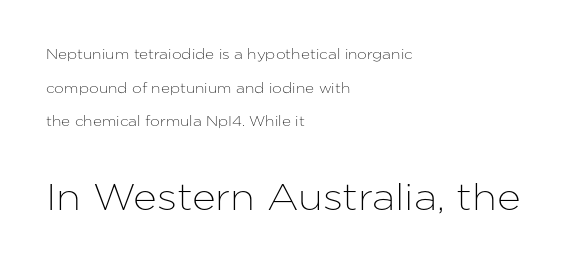
{"serif": "no", "italic": "no", "width": "normal", "stroke_contrast": "low", "x_height": "medium", "monospaced": "no", "underline": "no", "align": "left", "line_spacing": "loose", "line_spacing_ratio": 2.4, "letter_spacing": "normal", "letter_spacing_em": 0.0, "larger_block": "second", "size_ratio": 2.64, "glyph_px": 37}
